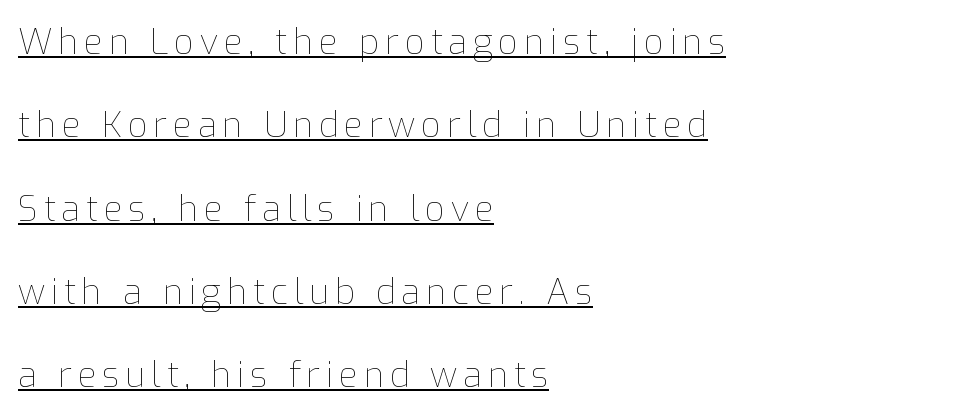
This rendering uses left alignment, leaving the right contour irregular. Spacing verdict: proportional, widths tailored to each character. Stroke mass is kept to a normal reading level or below. The typography opts for an upright posture over an oblique one. Baseline-to-baseline distance is far greater than the letter height.
